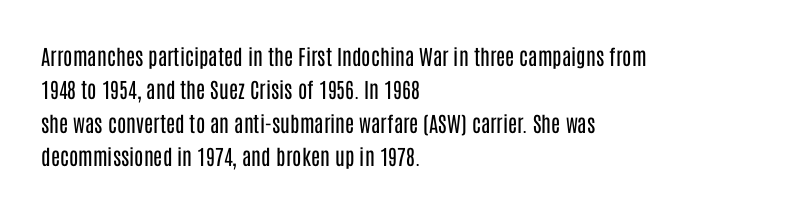
{"italic": "no", "bold": "no", "underline": "no", "align": "left", "line_spacing": "normal", "line_spacing_ratio": 1.59, "letter_spacing": "normal", "letter_spacing_em": 0.0, "glyph_px": 21}
